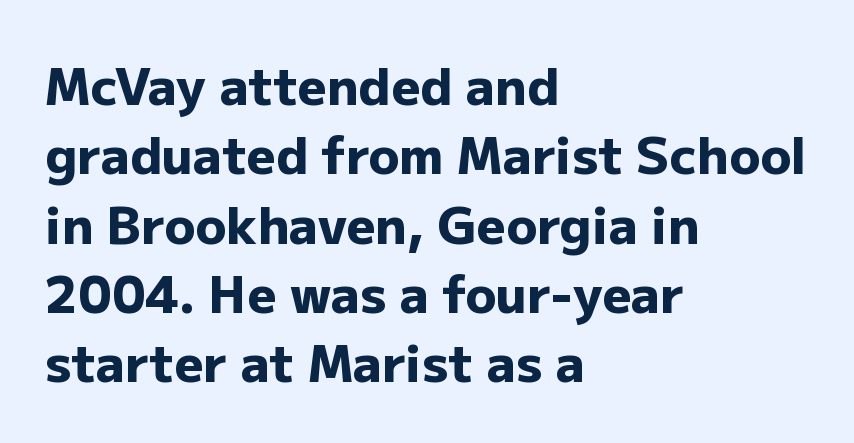
Q: Is the text bold? A: Yes.
Q: Is the text italic (slanted)? A: No, it is upright.
Q: Is the typeface a serif or a sans-serif typeface? A: Sans-serif.
Q: Is the text underlined? A: No.
Q: How is the paragraph aligned? A: Left-aligned.
Q: Is the spacing between letters normal or unusually wide? A: Normal.
Q: Is the spacing between lines tight, normal or loose? A: Normal.
Q: Width (condensed, normal, or wide)? A: Normal.
Q: Stroke contrast? A: Low.
Q: x-height? A: Medium.
Q: Monospaced? A: No.
